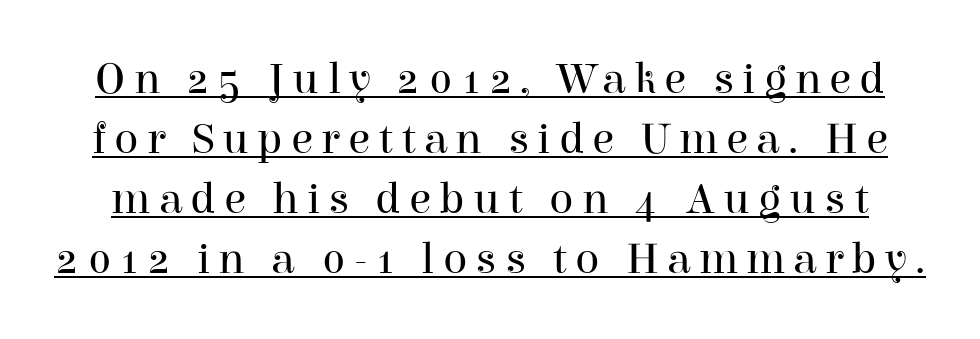
The image shows 45 px regular-weight serif type, upright; set normal line spacing (1.33x), underlined; high stroke contrast and a medium x-height.
